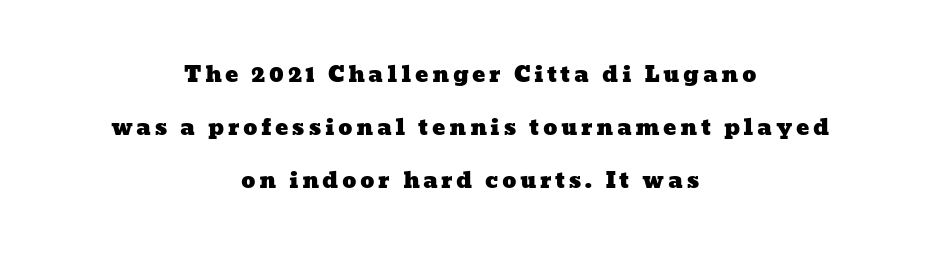
The image shows 22 px text type; set centered, loose line spacing (2.41x), not underlined.
